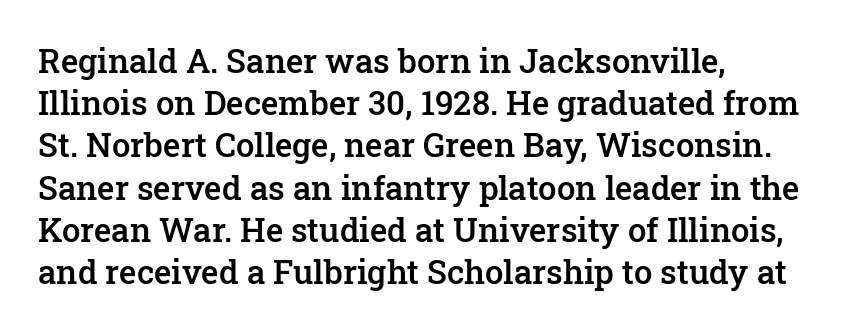
Q: Is the text bold? A: Semi-bold.
Q: Is the text italic (slanted)? A: No, it is upright.
Q: Is the typeface a serif or a sans-serif typeface? A: Serif.
Q: Is the text underlined? A: No.
Q: How is the paragraph aligned? A: Left-aligned.
Q: Is the spacing between letters normal or unusually wide? A: Normal.
Q: Is the spacing between lines tight, normal or loose? A: Normal.
Q: Width (condensed, normal, or wide)? A: Normal.
Q: Stroke contrast? A: Low.
Q: x-height? A: Medium.
Q: Monospaced? A: No.
